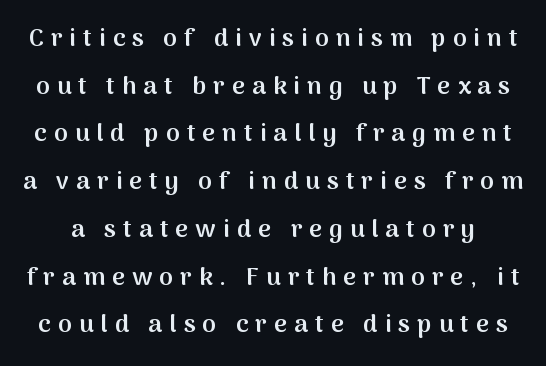
Display-style spreading of the glyphs; the letterfit is very open. Unlike italic type, these characters show no tilt at all. This sample trades compactness for vertical openness between lines. In terms of weight, the rendering is demibold, just under bold. Glance below the letters and you will spot only blank space.
